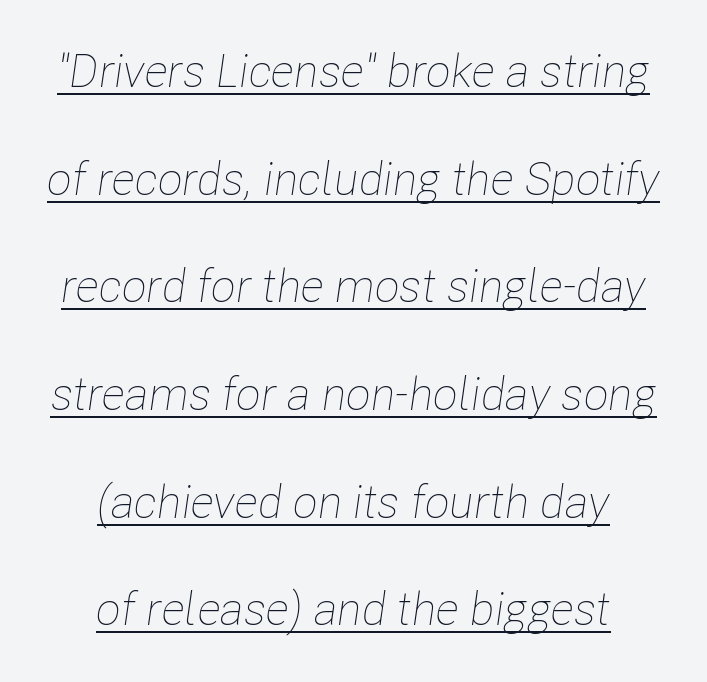
The letters are slanted; this is an italic face. The rendered words wear a rule along their underside. Is the type heavy? It reads as light-to-regular instead. The type is set solid horizontally, with unmodified tracking.
